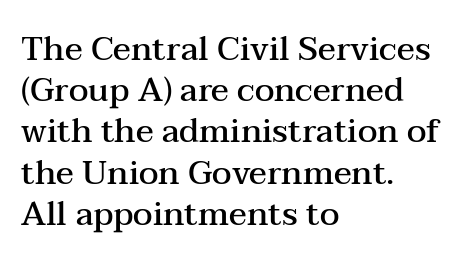
The rendering anchors every line to the left-hand side. No word sits above an underline. A typesetter would call this zero additional tracking. A typesetter would mark this as roman, not italic. This sample uses a serif face.
